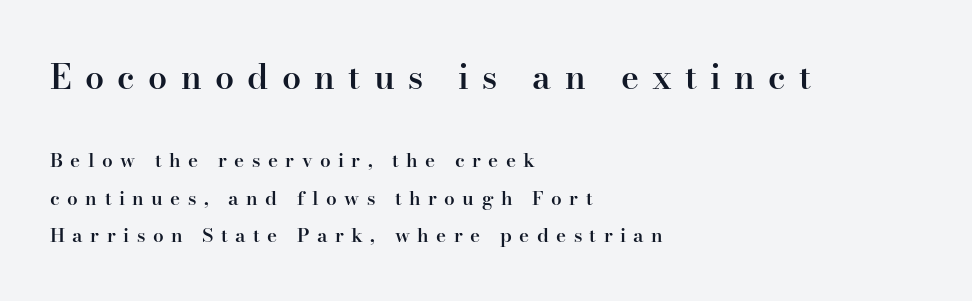
The image shows 34 px semibold serif type, upright; set left-aligned, loose line spacing (1.99x), unusually wide letter spacing (+0.39 em), not underlined; the first (top) block is 1.79x larger; high stroke contrast and a small x-height.
